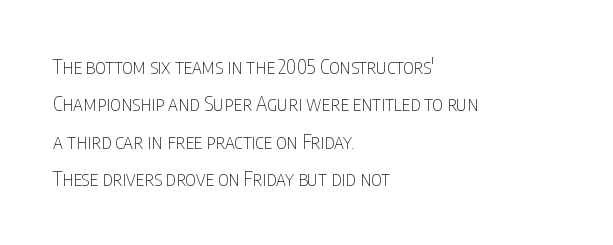
{"italic": "no", "bold": "no", "underline": "no", "align": "left", "line_spacing_ratio": 1.87, "letter_spacing": "normal", "letter_spacing_em": 0.0, "glyph_px": 20}
